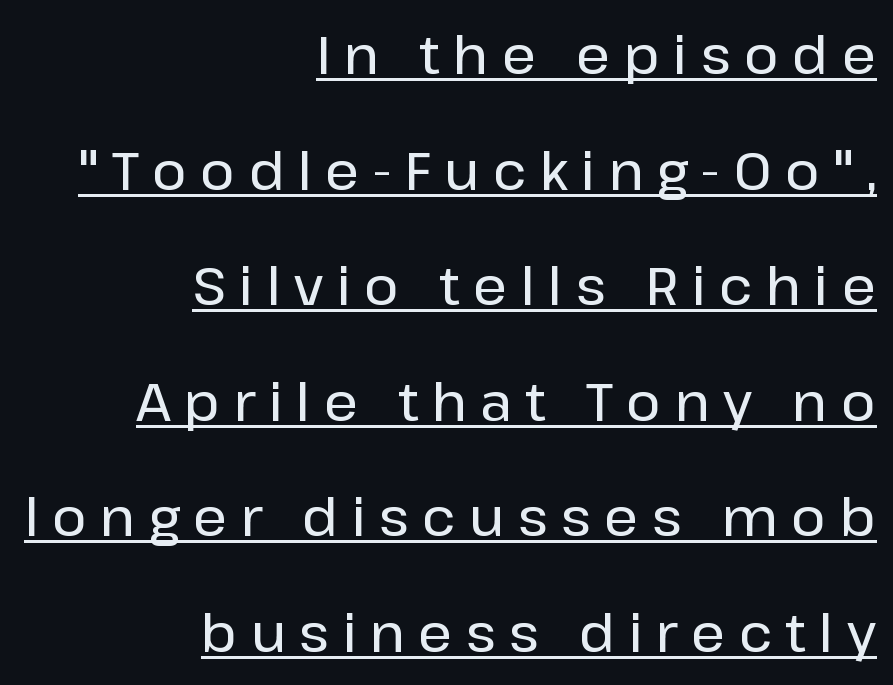
The image shows 53 px sans-serif type, upright; set right-aligned, loose line spacing (2.18x), unusually wide letter spacing (+0.25 em), underlined; low stroke contrast and a medium x-height.
